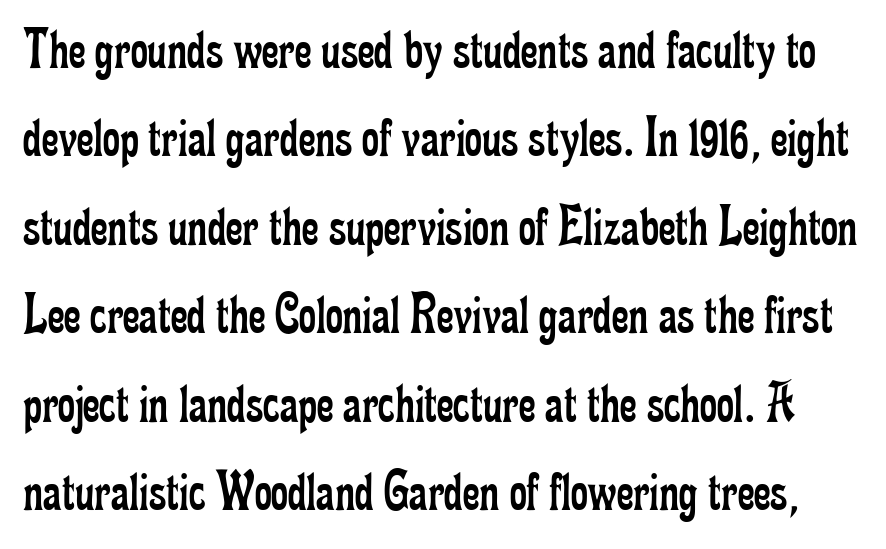
Observe the ordinary spacing: letters are neighbours, not strangers. Plain, unruled lines of type. Character widths vary here, with narrow letters taking less room than wide ones. Interline gaps are of average width in this sample. Is the type heavy? It reads as light-to-regular instead. The characters display serif detailing at their extremities.
